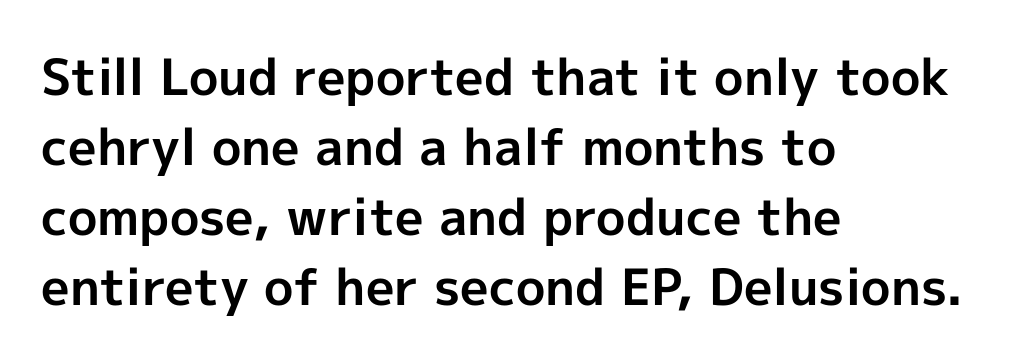
The image shows 50 px bold sans-serif type, upright; set left-aligned, normal line spacing (1.4x), normal letter spacing, not underlined; a medium x-height.
